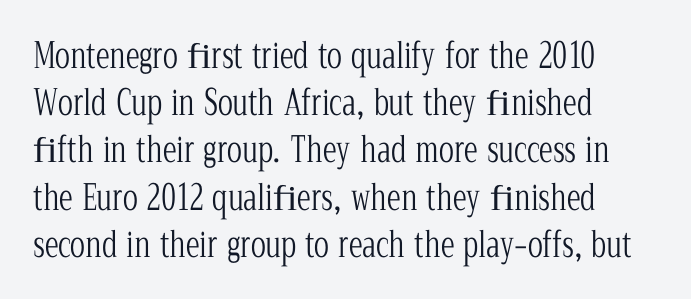
The image shows 35 px light, condensed serif type, upright; set left-aligned, normal line spacing (1.35x), normal letter spacing, not underlined; low stroke contrast and a medium x-height.
